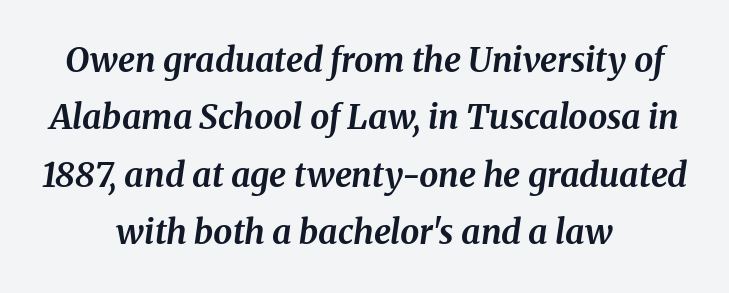
The image shows 34 px bold type, italic (leaning right); set centered, normal line spacing (1.69x), normal letter spacing, not underlined; medium stroke contrast and a medium x-height.
